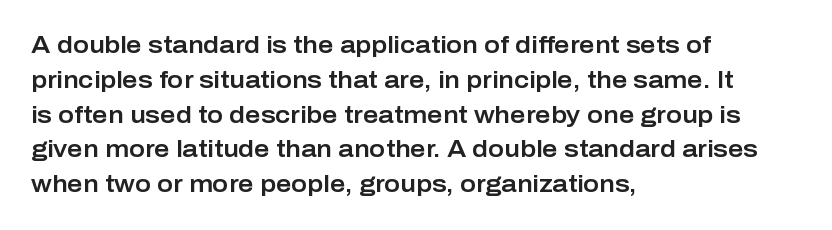
Q: Is the text italic (slanted)? A: No, it is upright.
Q: Is the text underlined? A: No.
Q: How is the paragraph aligned? A: Left-aligned.
Q: Is the spacing between letters normal or unusually wide? A: Normal.
Q: Is the spacing between lines tight, normal or loose? A: Normal.
